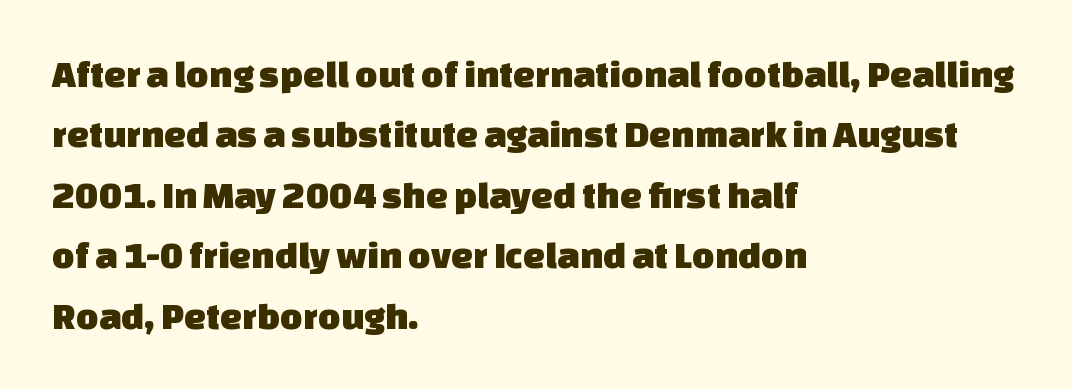
Q: Is the typeface a serif or a sans-serif typeface? A: Sans-serif.
Q: Is the text underlined? A: No.
Q: How is the paragraph aligned? A: Left-aligned.
Q: Is the spacing between letters normal or unusually wide? A: Normal.
Q: Is the spacing between lines tight, normal or loose? A: Normal.
Q: Width (condensed, normal, or wide)? A: Normal.
Q: Stroke contrast? A: Low.
Q: x-height? A: Large.
Q: Monospaced? A: No.
